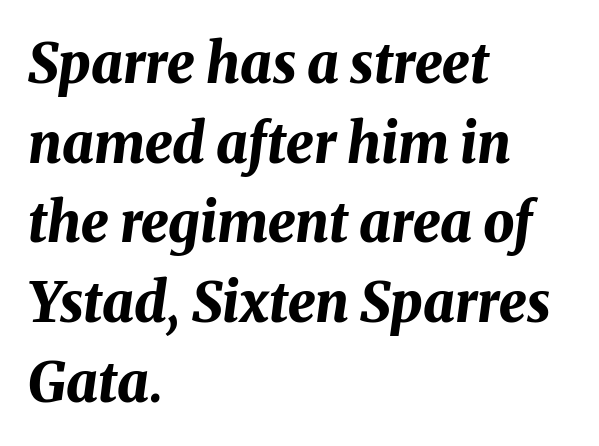
Each letter keeps its own natural width here, so spacing adapts to shape. There is no visible air inserted between adjacent glyphs. Clear beneath every line of the passage. You'd pick this weight for a headline — it's a proper bold. One glance says typical: line gaps are just what's usual. Tall strokes in this sample are angled rather than plumb.
